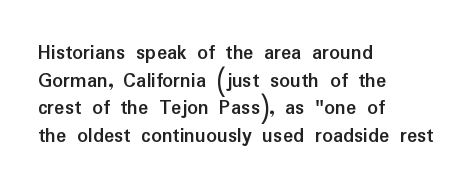
It's the straight-up-and-down kind of type. The words here are not underlined. Summary of vertical rhythm: regular, with standard interline spacing. Alignment: flush left. The rendering keeps characters at their native spacing.
